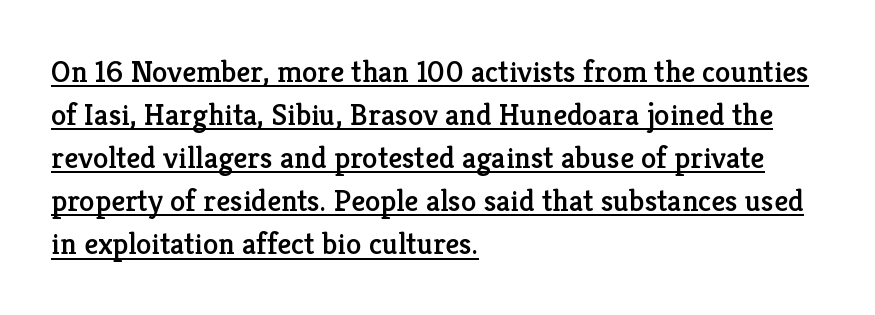
Q: Is the text italic (slanted)? A: No, it is upright.
Q: Is the typeface a serif or a sans-serif typeface? A: Serif.
Q: Is the text underlined? A: Yes.
Q: How is the paragraph aligned? A: Left-aligned.
Q: Is the spacing between letters normal or unusually wide? A: Normal.
Q: Is the spacing between lines tight, normal or loose? A: Normal.
Q: Width (condensed, normal, or wide)? A: Normal.
Q: Stroke contrast? A: Low.
Q: x-height? A: Medium.
Q: Monospaced? A: No.
